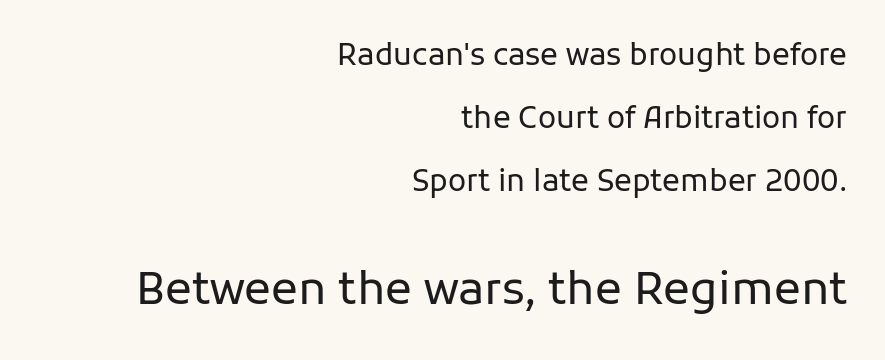
Serifs: no, the terminals of the letterforms are clean. Nope, not italic — everything's standing straight. Notice how the passage keeps a crisp vertical edge on the right only. Quick note: underline off.
